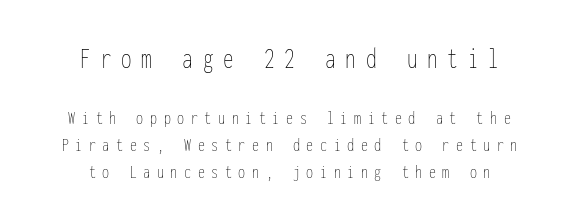
Q: Is the text bold? A: No.
Q: Is the text italic (slanted)? A: No, it is upright.
Q: Is the text underlined? A: No.
Q: How is the paragraph aligned? A: Centered.
Q: Is the spacing between letters normal or unusually wide? A: Unusually wide.
Q: Is the spacing between lines tight, normal or loose? A: Normal.
Q: Which block of text is set in a larger size, the first (top) or the second (bottom)? A: The first (top) one.
Q: Width (condensed, normal, or wide)? A: Condensed.
Q: Stroke contrast? A: Low.
Q: x-height? A: Medium.
Q: Monospaced? A: Yes.
